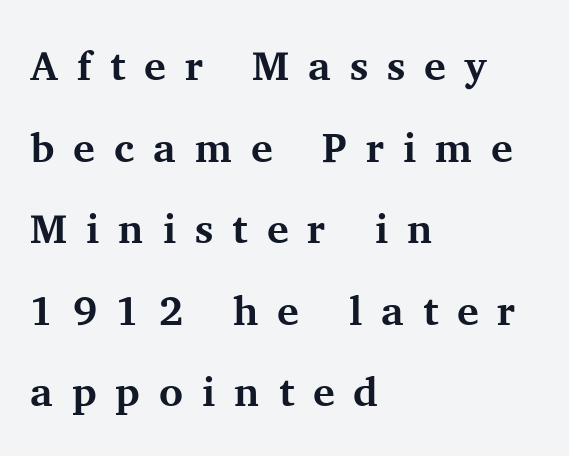
{"serif": "yes", "italic": "no", "bold": "yes", "weight": "bold", "width": "normal", "stroke_contrast": "medium", "x_height": "medium", "monospaced": "no", "underline": "no", "align": "left", "line_spacing": "loose", "line_spacing_ratio": 1.99, "letter_spacing": "wide", "letter_spacing_em": 0.46, "glyph_px": 41}
